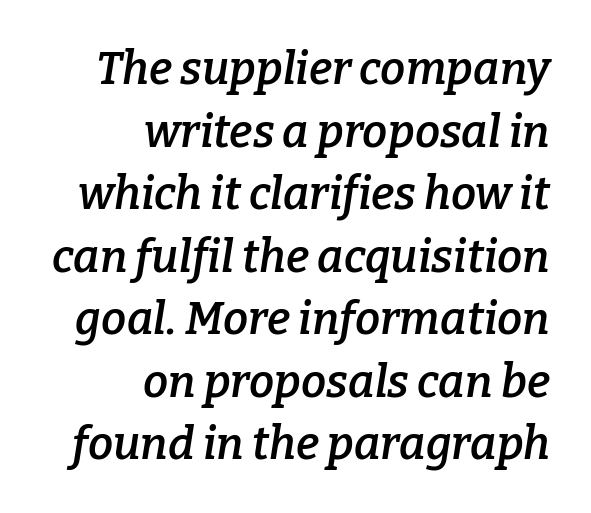
Q: Is the text bold? A: Semi-bold.
Q: Is the text italic (slanted)? A: Yes, it leans right by about 9 degrees.
Q: Is the typeface a serif or a sans-serif typeface? A: Serif.
Q: Is the text underlined? A: No.
Q: How is the paragraph aligned? A: Right-aligned.
Q: Is the spacing between letters normal or unusually wide? A: Normal.
Q: Is the spacing between lines tight, normal or loose? A: Normal.
Q: Width (condensed, normal, or wide)? A: Normal.
Q: Stroke contrast? A: Low.
Q: x-height? A: Medium.
Q: Monospaced? A: No.
